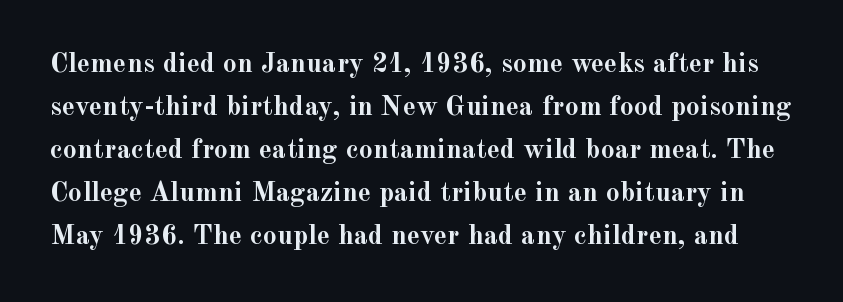
The image shows 28 px semibold serif type, upright; set normal line spacing (1.54x), normal letter spacing, not underlined; a small x-height.
